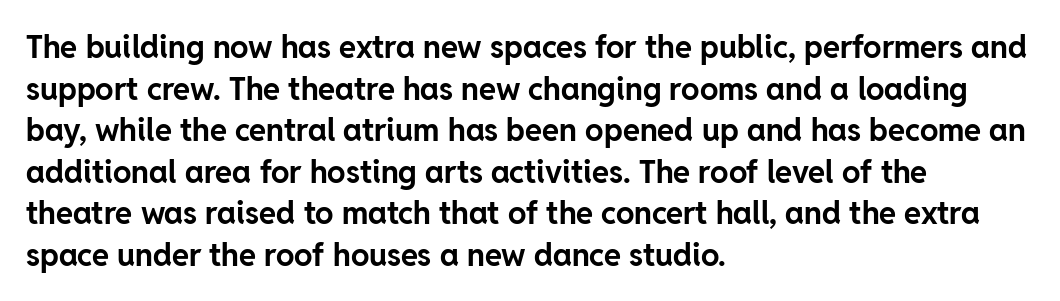
{"serif": "no", "italic": "no", "bold": "yes", "weight": "bold", "width": "normal", "stroke_contrast": "low", "x_height": "medium", "monospaced": "no", "underline": "no", "align": "left", "line_spacing": "normal", "line_spacing_ratio": 1.34, "letter_spacing": "normal", "letter_spacing_em": 0.0, "glyph_px": 31}
